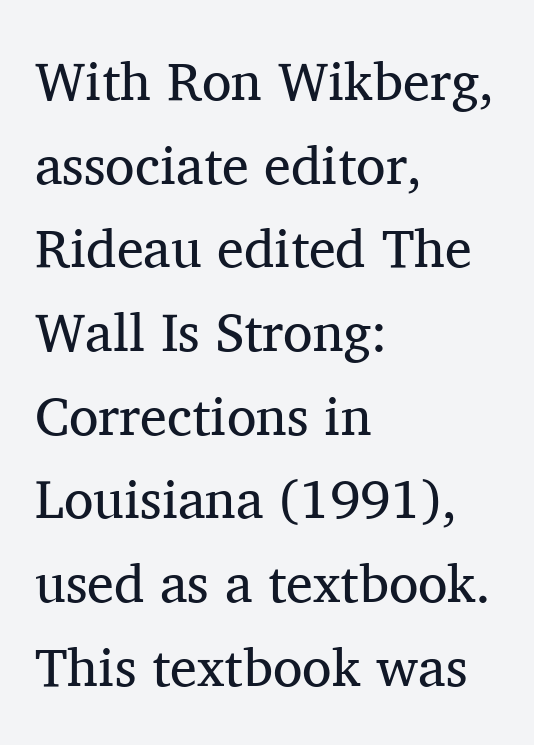
The image shows 54 px regular-weight serif type, upright; set left-aligned, normal line spacing (1.55x), normal letter spacing, not underlined; medium stroke contrast and a medium x-height.
